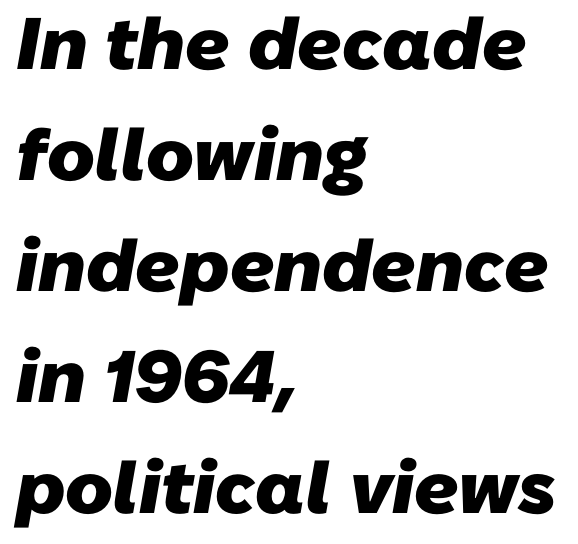
The image shows 73 px heavy sans-serif type; set left-aligned, normal line spacing (1.52x), normal letter spacing, not underlined; low stroke contrast and a medium x-height.
